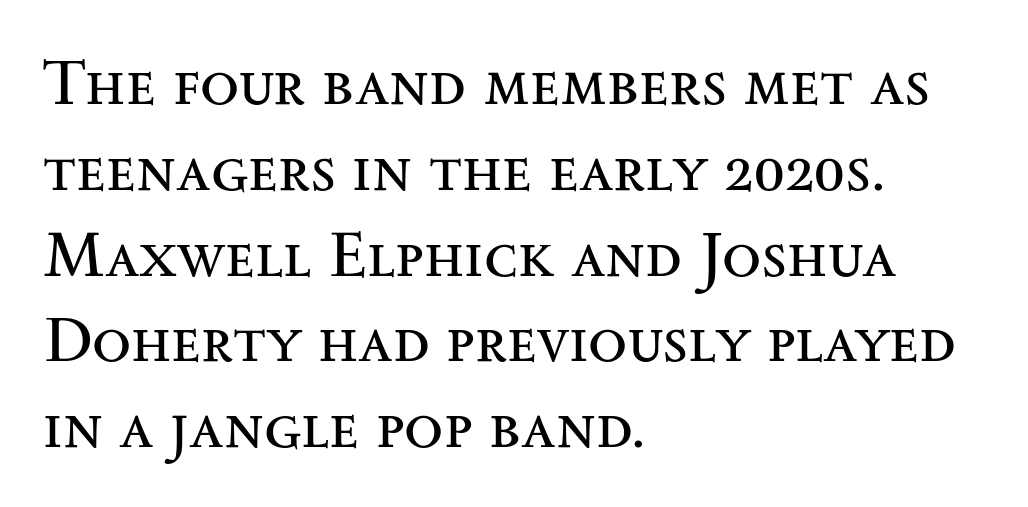
Q: Is the text bold? A: No.
Q: Is the text italic (slanted)? A: No, it is upright.
Q: Is the typeface a serif or a sans-serif typeface? A: Serif.
Q: Is the text underlined? A: No.
Q: How is the paragraph aligned? A: Left-aligned.
Q: Is the spacing between letters normal or unusually wide? A: Normal.
Q: Is the spacing between lines tight, normal or loose? A: Normal.
Q: Width (condensed, normal, or wide)? A: Wide.
Q: Stroke contrast? A: Medium.
Q: x-height? A: Small.
Q: Monospaced? A: No.
